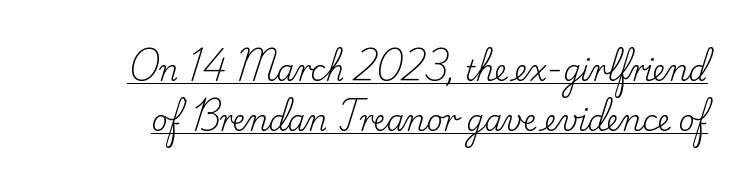
{"serif": "yes", "bold": "no", "weight": "regular", "width": "normal", "stroke_contrast": "low", "x_height": "small", "monospaced": "no", "underline": "yes", "line_spacing_ratio": 1.8, "letter_spacing": "normal", "letter_spacing_em": 0.0, "glyph_px": 28}
